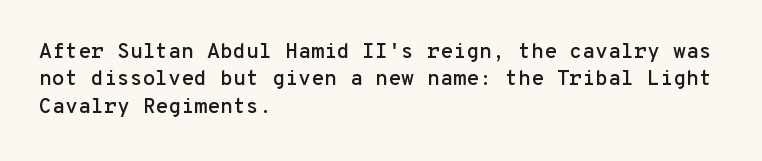
You could call the tracking neutral — neither tight nor loose. Honestly, there is no underline to notice here at all. This is roman type, the default non-slanted kind. Compared with a centered layout, this one pins lines to the left instead. Interline gaps are of average width in this sample.
